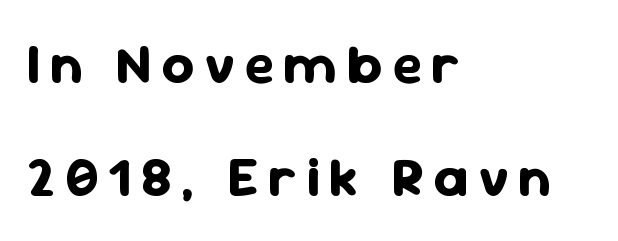
The image shows 56 px bold sans-serif type, upright; set left-aligned, loose line spacing (2.02x), not underlined; low stroke contrast and a medium x-height.
